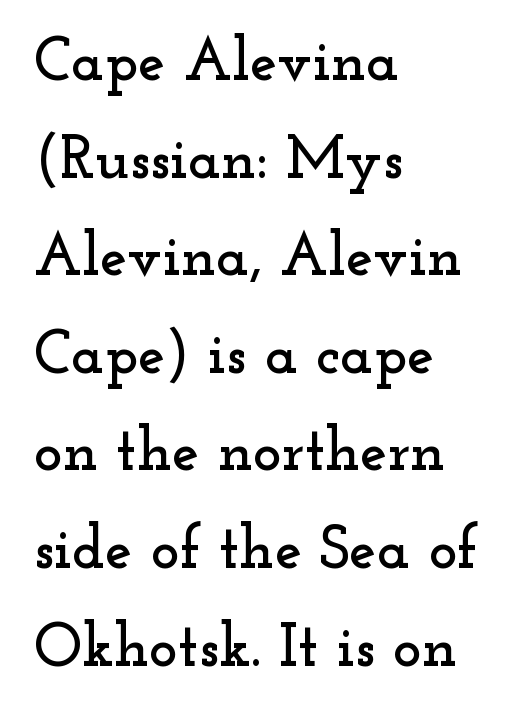
Beneath every word, the page is bare. One glance says typical: line gaps are just what's usual. Note: serifs present on the glyphs. Honestly, the letter spacing is just normal — you wouldn't notice it. Varying glyph widths throughout — classic text-font behaviour.
